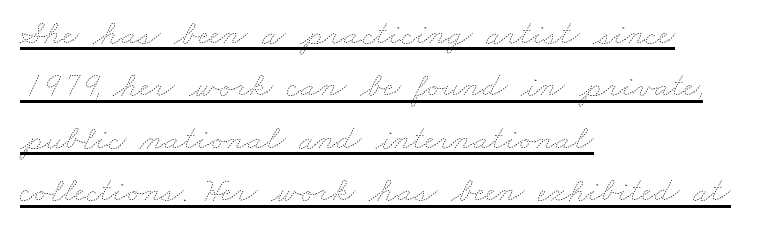
{"bold": "no", "weight": "thin", "width": "wide", "stroke_contrast": "low", "x_height": "small", "monospaced": "no", "underline": "yes", "align": "left", "line_spacing": "normal", "line_spacing_ratio": 1.5, "letter_spacing": "normal", "letter_spacing_em": 0.0, "glyph_px": 35}
